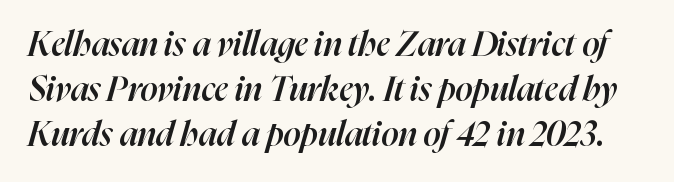
The face used here is rendered with its standard letterfit. The sample has been set in demibold, a notch under bold. Lines of text with bare space underneath. The letters advance in unequal steps, a hallmark of proportional type. Baseline-to-baseline distance is the conventional proportion of letter height.
